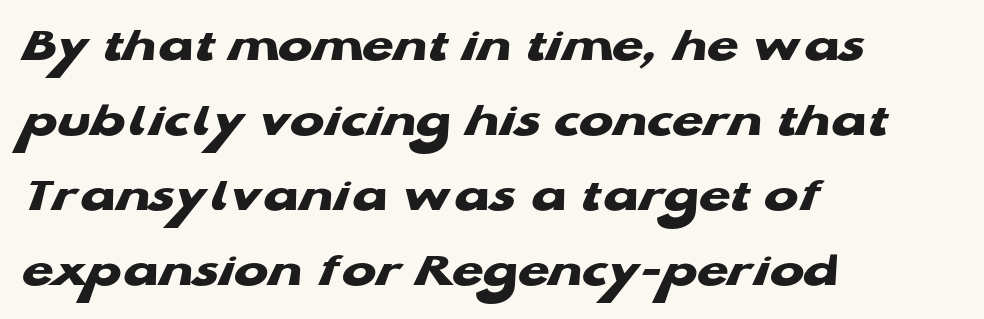
The image shows 51 px heavy, wide sans-serif type; set left-aligned, normal line spacing (1.47x), normal letter spacing, not underlined; low stroke contrast and a medium x-height.
